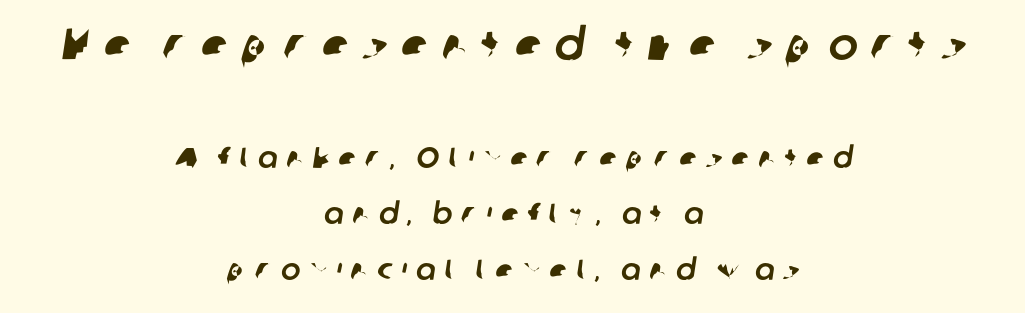
Q: Is the typeface a serif or a sans-serif typeface? A: Sans-serif.
Q: Is the text underlined? A: No.
Q: How is the paragraph aligned? A: Centered.
Q: Is the spacing between letters normal or unusually wide? A: Unusually wide.
Q: Is the spacing between lines tight, normal or loose? A: Loose.
Q: Which block of text is set in a larger size, the first (top) or the second (bottom)? A: The first (top) one.
Q: Width (condensed, normal, or wide)? A: Normal.
Q: Stroke contrast? A: Low.
Q: x-height? A: Medium.
Q: Monospaced? A: No.
